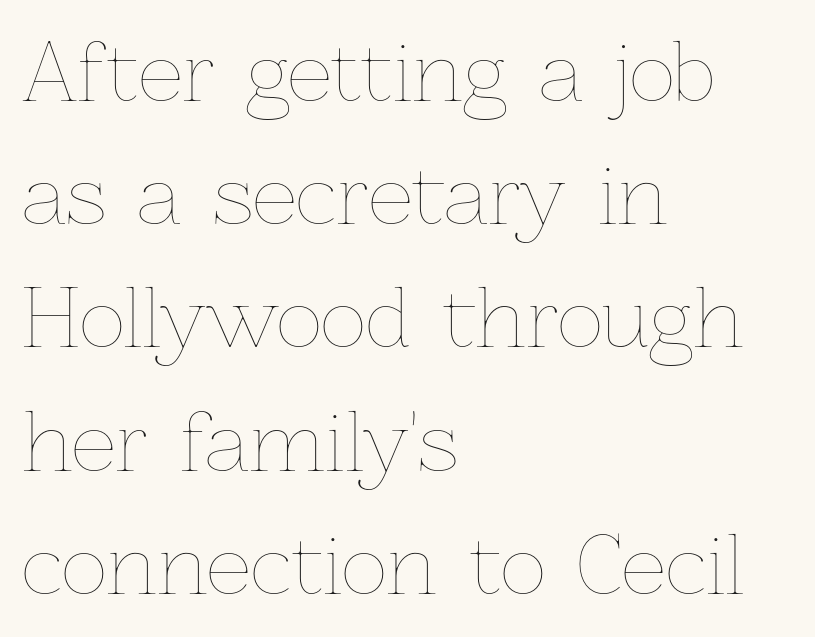
Q: Is the text bold? A: No.
Q: Is the text italic (slanted)? A: No, it is upright.
Q: Is the text underlined? A: No.
Q: How is the paragraph aligned? A: Left-aligned.
Q: Is the spacing between letters normal or unusually wide? A: Normal.
Q: Is the spacing between lines tight, normal or loose? A: Normal.
Q: Width (condensed, normal, or wide)? A: Normal.
Q: Stroke contrast? A: Low.
Q: x-height? A: Medium.
Q: Monospaced? A: No.
